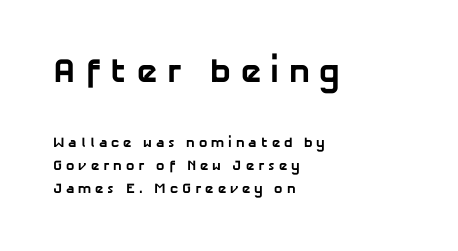
Whoever set this made the first block the dominant, larger element. The string is rendered with underlining switched off. Leading: standard. The compositor pushed each line to the left boundary. Each letter keeps its own natural width here, so spacing adapts to shape. Between one letter and the next there's a generous, obvious gap.
